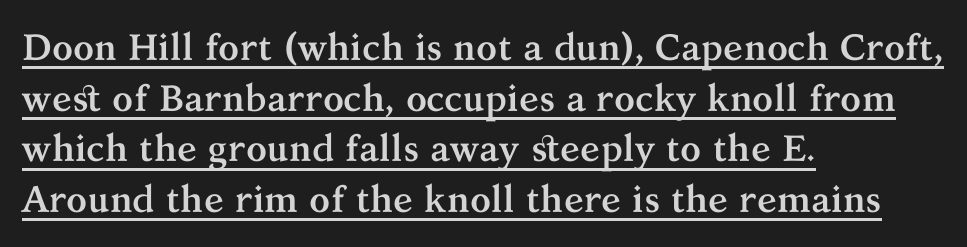
{"serif": "yes", "italic": "no", "bold": "yes", "weight": "semibold", "width": "normal", "stroke_contrast": "medium", "x_height": "medium", "monospaced": "no", "underline": "yes", "align": "left", "line_spacing": "normal", "line_spacing_ratio": 1.37, "letter_spacing": "normal", "letter_spacing_em": 0.0, "glyph_px": 37}
